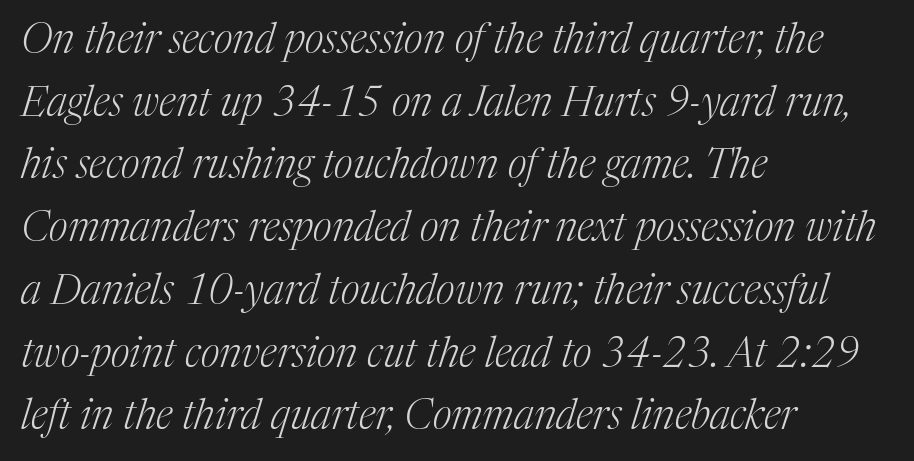
The image shows 41 px light serif type, italic (leaning right); set left-aligned, normal line spacing (1.53x), normal letter spacing, not underlined; medium stroke contrast and a medium x-height.
